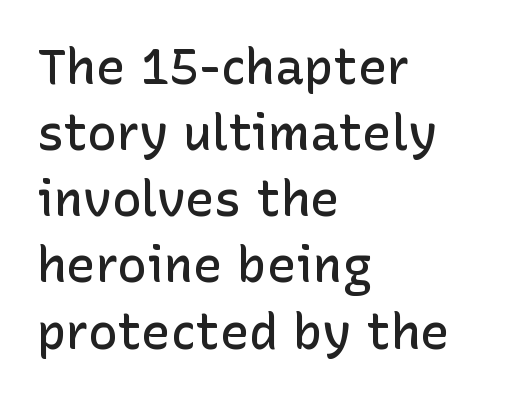
There is no visible air inserted between adjacent glyphs. Characters remain perfectly vertical along every line. The compositor pushed each line to the left boundary. A bare baseline throughout the passage. Font category for this specimen: sans-serif. This sample has the flowing, uneven cadence of proportional lettering.
